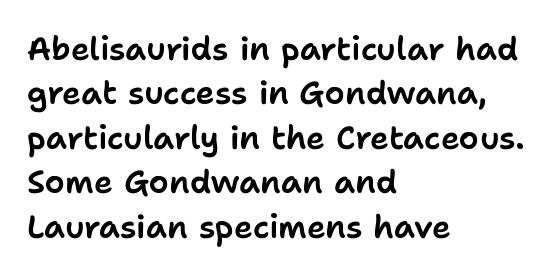
The image shows 32 px sans-serif type, upright; set left-aligned, normal line spacing (1.39x), normal letter spacing, not underlined; low stroke contrast and a medium x-height.
